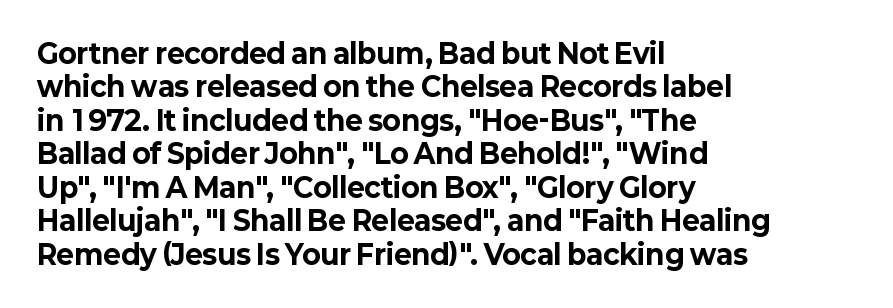
The image shows 27 px bold type, upright; set left-aligned, line spacing 1.24x, normal letter spacing, not underlined.
